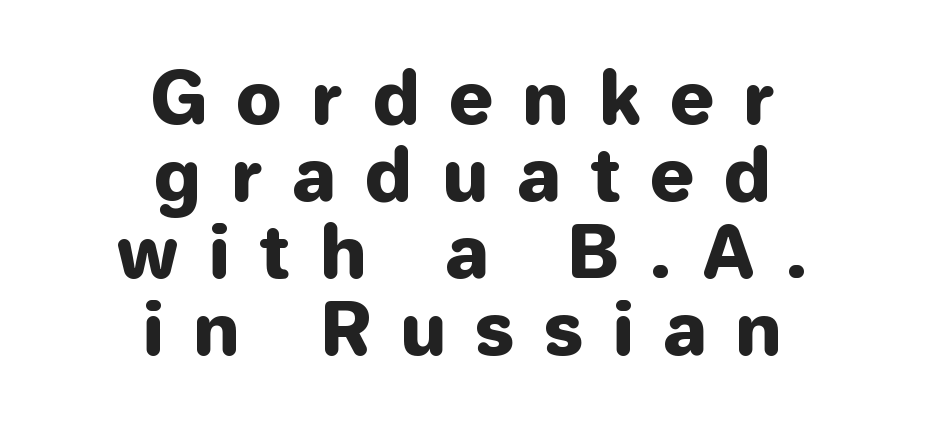
Q: Is the text italic (slanted)? A: No, it is upright.
Q: Is the typeface a serif or a sans-serif typeface? A: Sans-serif.
Q: Is the text underlined? A: No.
Q: How is the paragraph aligned? A: Centered.
Q: Is the spacing between letters normal or unusually wide? A: Unusually wide.
Q: Is the spacing between lines tight, normal or loose? A: Tight.
Q: Width (condensed, normal, or wide)? A: Normal.
Q: Stroke contrast? A: Low.
Q: x-height? A: Medium.
Q: Monospaced? A: No.
